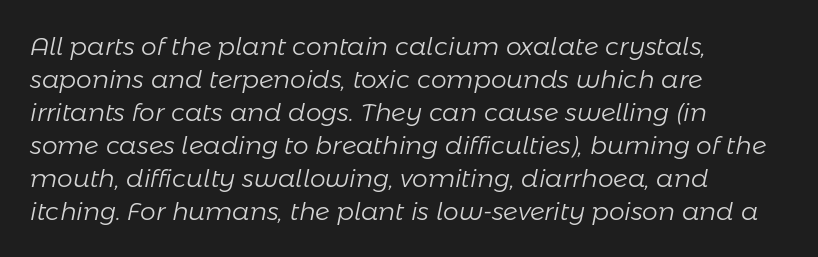
{"italic": "yes", "lean": "right", "slant_degrees": 11, "bold": "no", "underline": "no", "align": "left", "line_spacing": "normal", "line_spacing_ratio": 1.32, "letter_spacing": "normal", "letter_spacing_em": 0.0, "glyph_px": 25}
